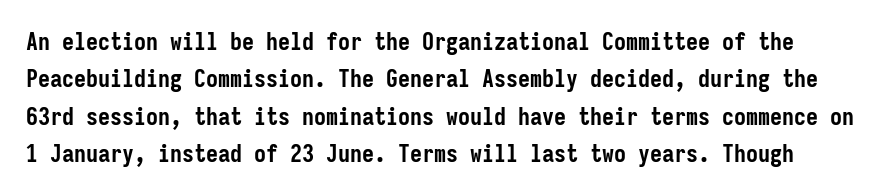
The image shows 24 px bold type, upright; set normal line spacing (1.56x), normal letter spacing, not underlined.
